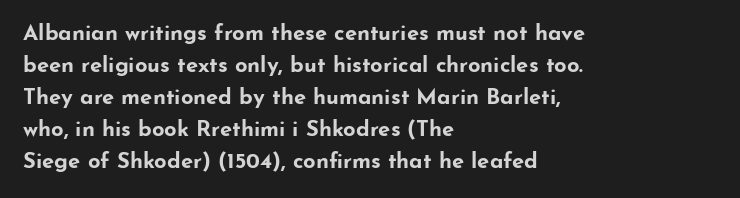
Q: Is the text bold? A: Yes.
Q: Is the text italic (slanted)? A: No, it is upright.
Q: Is the text underlined? A: No.
Q: How is the paragraph aligned? A: Left-aligned.
Q: Is the spacing between letters normal or unusually wide? A: Normal.
Q: Is the spacing between lines tight, normal or loose? A: Normal.
